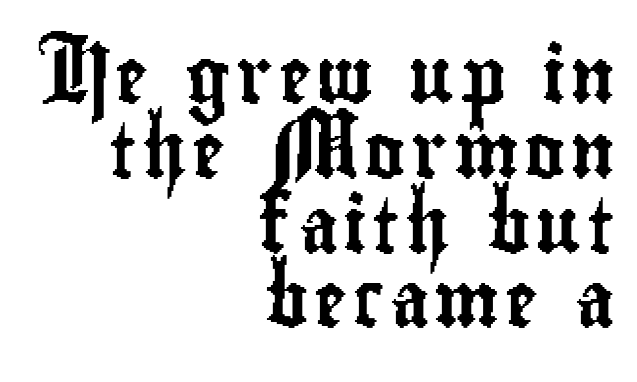
{"serif": "no", "italic": "no", "width": "condensed", "stroke_contrast": "low", "x_height": "small", "monospaced": "no", "underline": "no", "align": "right", "line_spacing": "normal", "line_spacing_ratio": 1.36, "glyph_px": 55}
